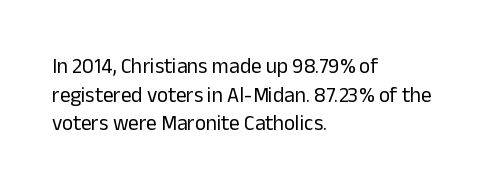
Line beginnings align vertically; line endings do not. Whoever set this chose a conventional vertical rhythm. Stroke mass is kept to a normal reading level or below. Nobody touched the tracking dial on this one.
